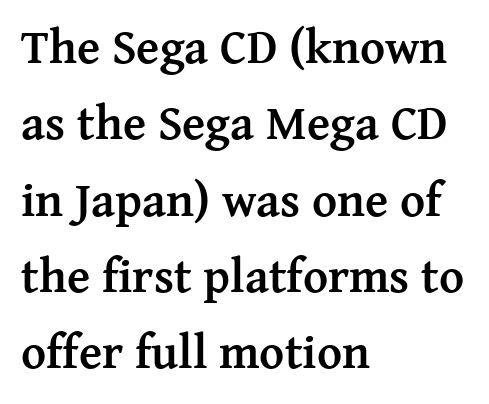
{"serif": "yes", "italic": "no", "bold": "yes", "weight": "semibold", "width": "normal", "stroke_contrast": "medium", "x_height": "medium", "monospaced": "no", "underline": "no", "align": "left", "line_spacing": "normal", "line_spacing_ratio": 1.59, "letter_spacing": "normal", "letter_spacing_em": 0.0, "glyph_px": 48}
